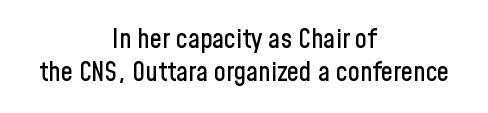
The image shows 27 px text type, upright; set centered, line spacing 1.22x, normal letter spacing, not underlined.
